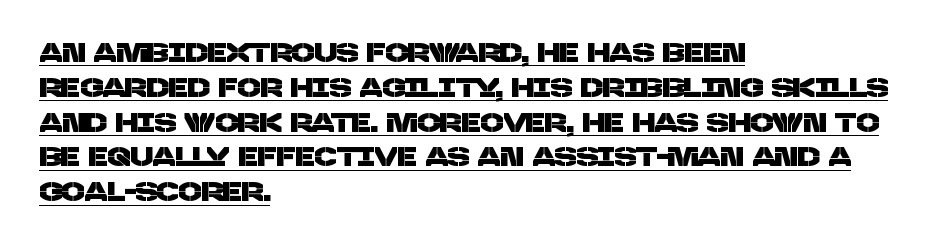
The image shows 27 px text type; set left-aligned, normal line spacing (1.29x), normal letter spacing, underlined.
